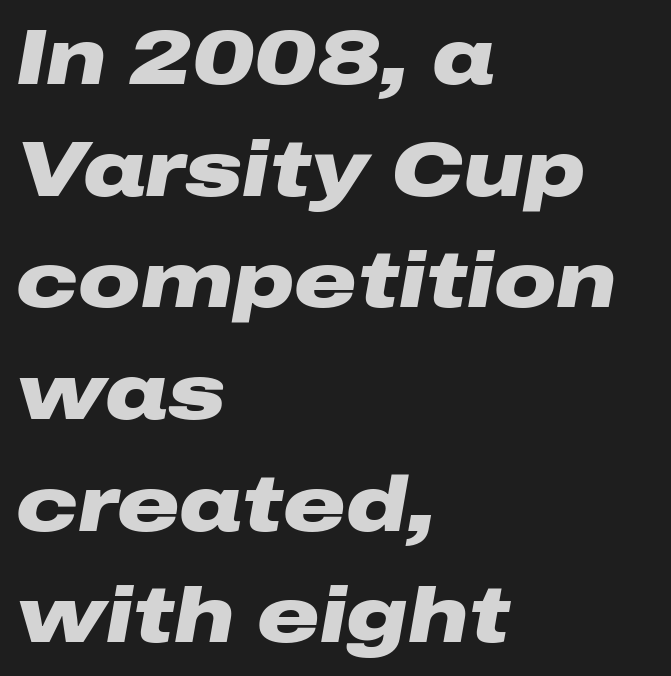
A dark, heavy texture on the line: the type is bold. Unmarked baselines from the first word to the last. Students, note that the glyphs here touch the page at normal intervals. The letters advance in unequal steps, a hallmark of proportional type. In CSS terms this would be text-align: left.
